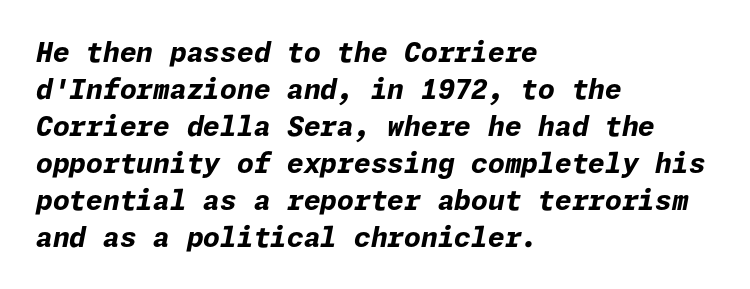
The passage shown leans; its letterforms are oblique. If you drew a ruler down the left edge, every line would touch it. Descenders hang freely into open space. The gaps between neighbouring characters are ordinary and unremarkable. One glance says typical: line gaps are just what's usual.
